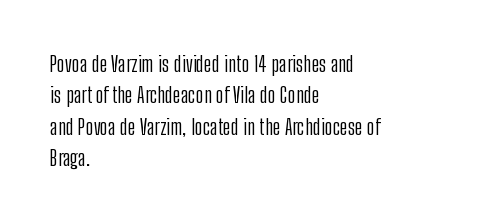
The line-height multiplier appears to be the usual default. The ragged edge is on the right, which tells us the setting is flush left. A typesetter would mark this as roman, not italic. This sample uses plain, unmodified letter spacing. No letter is thick-stroked: the sample isn't bold.
